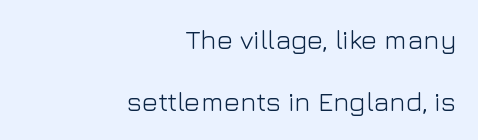
Q: Is the text bold? A: No.
Q: Is the text italic (slanted)? A: No, it is upright.
Q: Is the text underlined? A: No.
Q: How is the paragraph aligned? A: Right-aligned.
Q: Is the spacing between letters normal or unusually wide? A: Normal.
Q: Is the spacing between lines tight, normal or loose? A: Loose.
